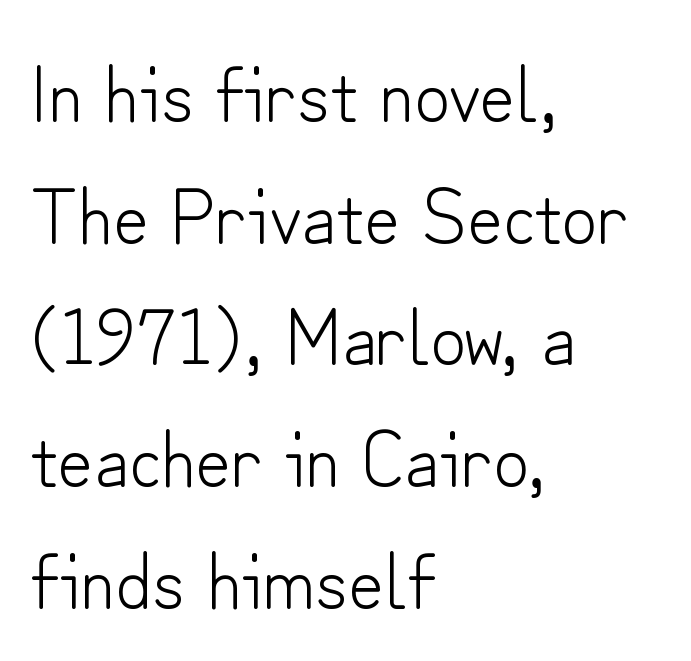
The image shows 78 px light sans-serif type, upright; set left-aligned, normal line spacing (1.56x), normal letter spacing, not underlined; low stroke contrast and a small x-height.
